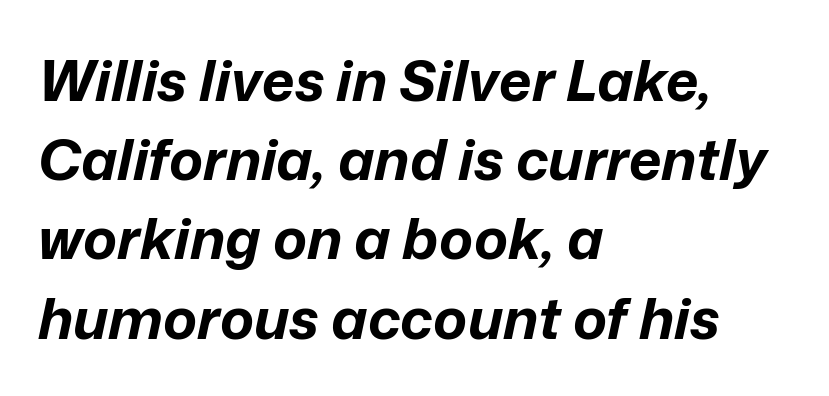
Q: Is the text bold? A: Yes.
Q: Is the text italic (slanted)? A: Yes, it leans right by about 12 degrees.
Q: Is the text underlined? A: No.
Q: How is the paragraph aligned? A: Left-aligned.
Q: Is the spacing between letters normal or unusually wide? A: Normal.
Q: Is the spacing between lines tight, normal or loose? A: Normal.
Q: Width (condensed, normal, or wide)? A: Normal.
Q: Stroke contrast? A: Low.
Q: x-height? A: Medium.
Q: Monospaced? A: No.
